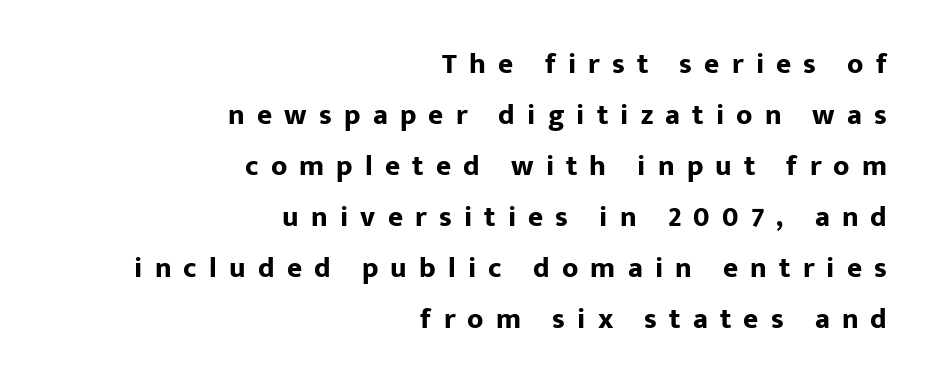
Its strokes are broad and dark, the hallmark of bold type. The lettering holds an erect, upright posture throughout. These lines are rendered in a variable-pitch font. The space directly below the letters is spotless. Alignment: flush right.
